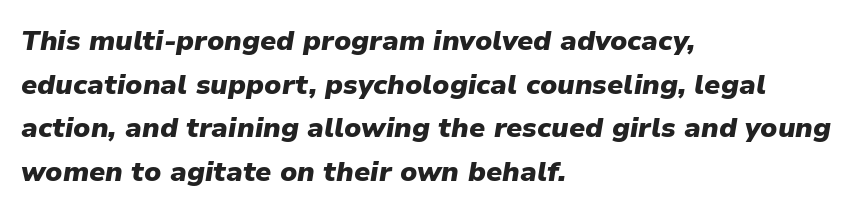
{"italic": "yes", "lean": "right", "slant_degrees": 9, "bold": "yes", "weight": "heavy", "width": "normal", "stroke_contrast": "low", "x_height": "medium", "monospaced": "no", "underline": "no", "align": "left", "line_spacing": "normal", "line_spacing_ratio": 1.56, "letter_spacing": "normal", "letter_spacing_em": 0.0, "glyph_px": 28}
